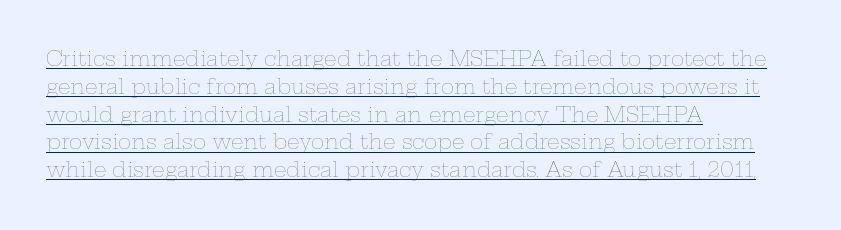
{"italic": "no", "bold": "no", "underline": "yes", "align": "left", "line_spacing": "normal", "line_spacing_ratio": 1.39, "letter_spacing": "normal", "letter_spacing_em": 0.0, "glyph_px": 20}
